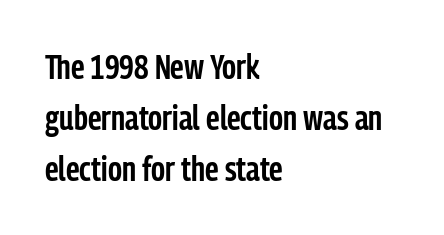
The image shows 35 px semibold, condensed sans-serif type, upright; set left-aligned, normal line spacing (1.46x), normal letter spacing, not underlined; low stroke contrast and a medium x-height.
